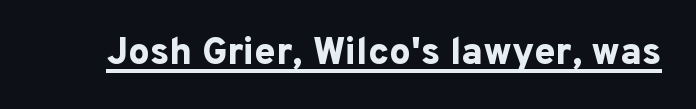
Q: Is the text bold? A: Yes.
Q: Is the text italic (slanted)? A: No, it is upright.
Q: Is the typeface a serif or a sans-serif typeface? A: Sans-serif.
Q: Is the text underlined? A: Yes.
Q: Is the spacing between letters normal or unusually wide? A: Normal.
Q: Width (condensed, normal, or wide)? A: Normal.
Q: Stroke contrast? A: Low.
Q: x-height? A: Medium.
Q: Monospaced? A: No.
